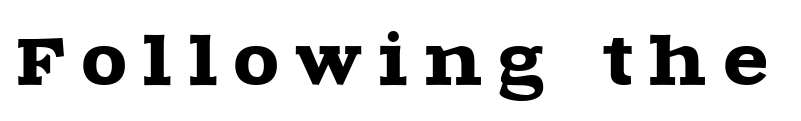
{"serif": "yes", "italic": "no", "width": "wide", "x_height": "large", "monospaced": "no", "underline": "no", "letter_spacing": "wide", "letter_spacing_em": 0.26, "glyph_px": 65}
